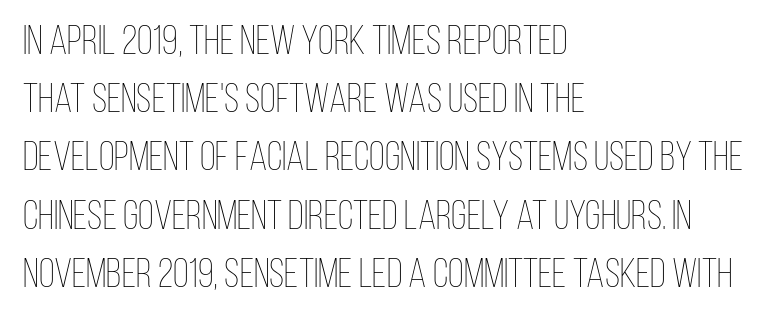
The image shows 41 px thin, condensed type, upright; set left-aligned, normal line spacing (1.42x), normal letter spacing, not underlined; low stroke contrast and a large x-height.
